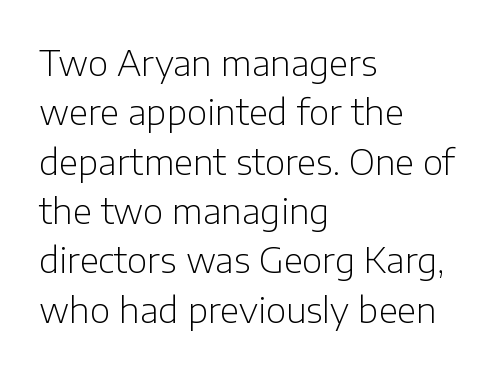
If you drew a ruler down the left edge, every line would touch it. The letters advance in unequal steps, a hallmark of proportional type. The lines sit at an ordinary, default distance from one another. Posture: vertical.
